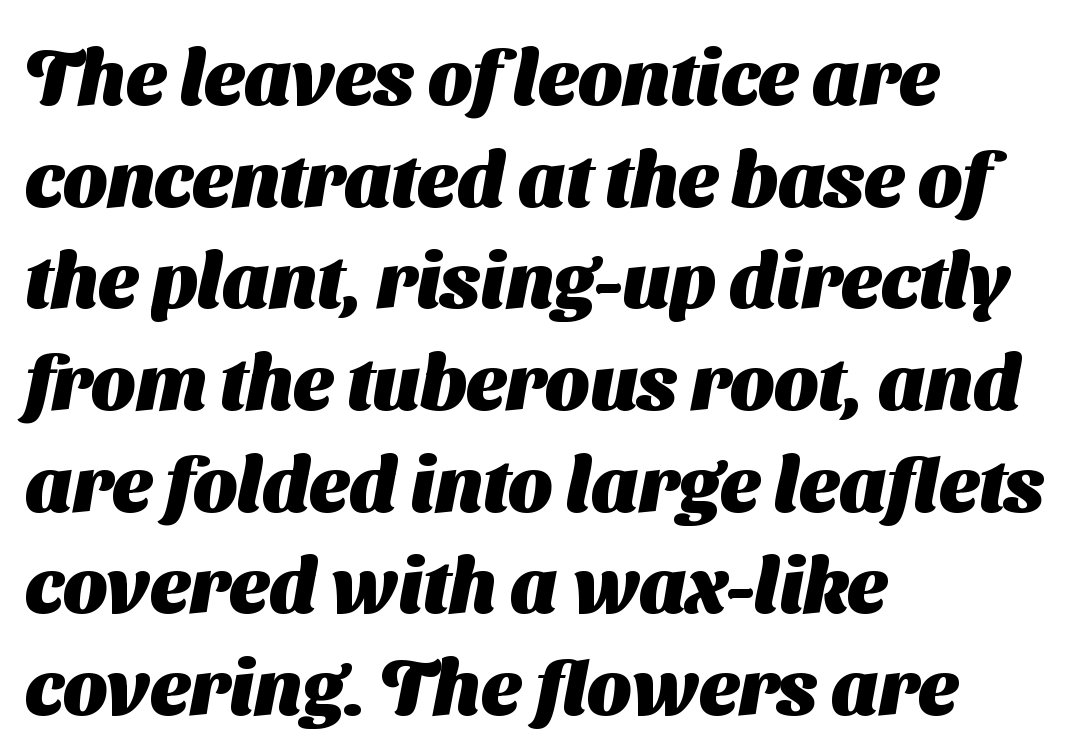
The image shows 77 px heavy sans-serif type; set left-aligned, normal line spacing (1.32x), normal letter spacing, not underlined; medium stroke contrast and a medium x-height.
